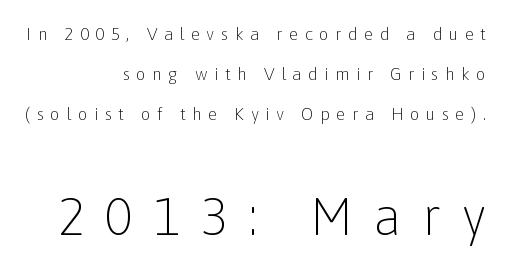
{"serif": "no", "italic": "no", "bold": "no", "weight": "light", "width": "normal", "stroke_contrast": "low", "x_height": "medium", "monospaced": "no", "underline": "no", "align": "right", "line_spacing": "loose", "line_spacing_ratio": 2.36, "letter_spacing": "wide", "letter_spacing_em": 0.38, "larger_block": "second", "size_ratio": 3.06, "glyph_px": 52}
